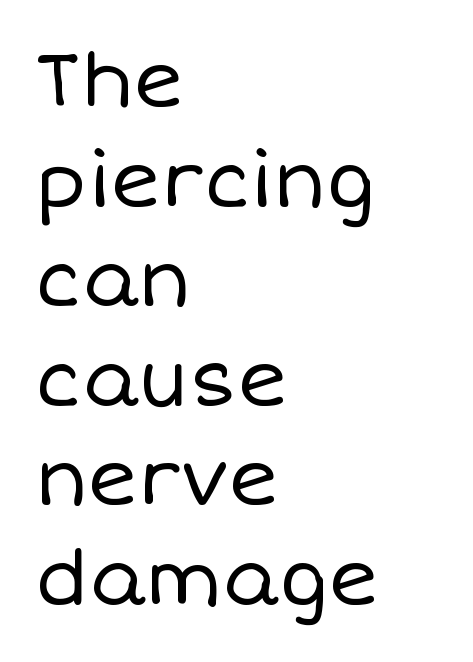
The image shows 76 px regular-weight type, upright; set left-aligned, normal line spacing (1.31x), normal letter spacing, not underlined; low stroke contrast and a large x-height.
